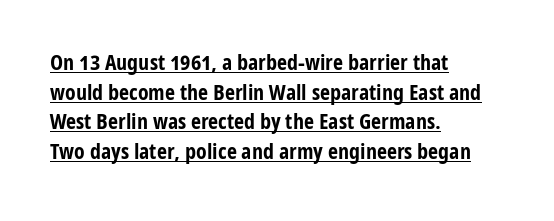
Q: Is the text bold? A: Yes.
Q: Is the text italic (slanted)? A: No, it is upright.
Q: Is the text underlined? A: Yes.
Q: How is the paragraph aligned? A: Left-aligned.
Q: Is the spacing between letters normal or unusually wide? A: Normal.
Q: Is the spacing between lines tight, normal or loose? A: Normal.
